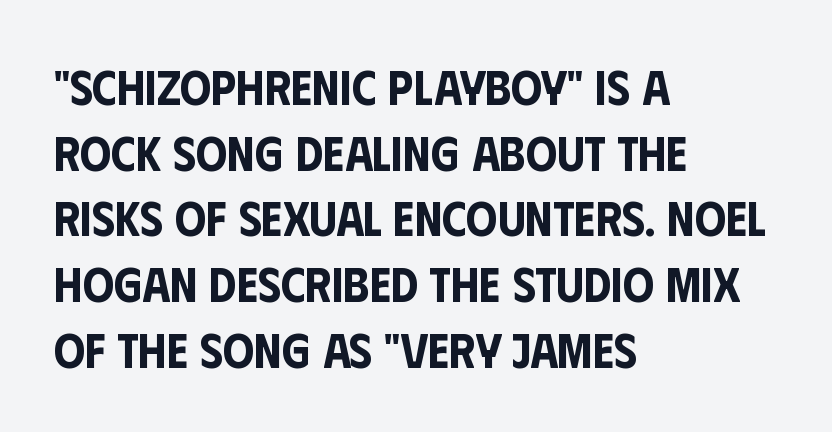
The area under the type is left untouched. The lettering holds an erect, upright posture throughout. Each letter keeps its own natural width here, so spacing adapts to shape. Short and long lines alike share a common starting point at left. These lines keep a tight, regular rhythm from letter to letter.
